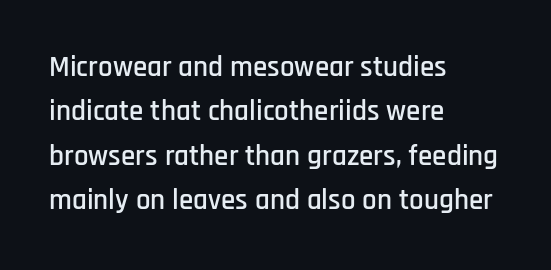
Notice how descenders clear the ascenders below comfortably — that's standard leading. Lines of text with bare space underneath. Note: no serifs on the glyphs. The passage shown has conventional tracking throughout. Designer's note — italics off, roman on. Casual observation: everything's shoved over to the left.
